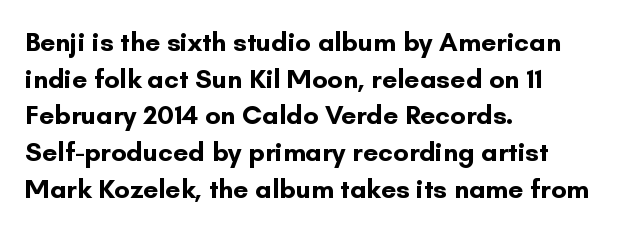
The image shows 27 px bold type, upright; set left-aligned, normal line spacing (1.36x), normal letter spacing, not underlined.
